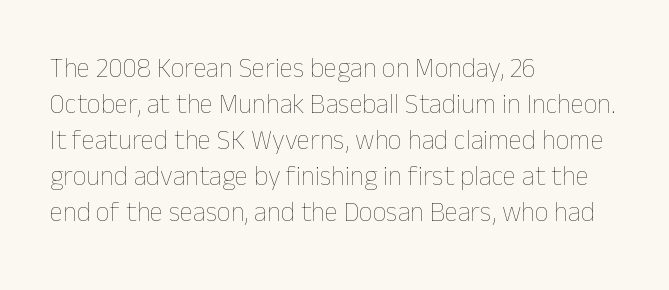
Q: Is the text bold? A: No.
Q: Is the text italic (slanted)? A: No, it is upright.
Q: Is the text underlined? A: No.
Q: How is the paragraph aligned? A: Left-aligned.
Q: Is the spacing between letters normal or unusually wide? A: Normal.
Q: Is the spacing between lines tight, normal or loose? A: Normal.
